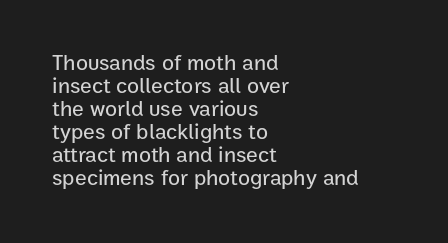
Q: Is the text italic (slanted)? A: No, it is upright.
Q: Is the text underlined? A: No.
Q: How is the paragraph aligned? A: Left-aligned.
Q: Is the spacing between letters normal or unusually wide? A: Normal.
Q: Is the spacing between lines tight, normal or loose? A: Tight.
